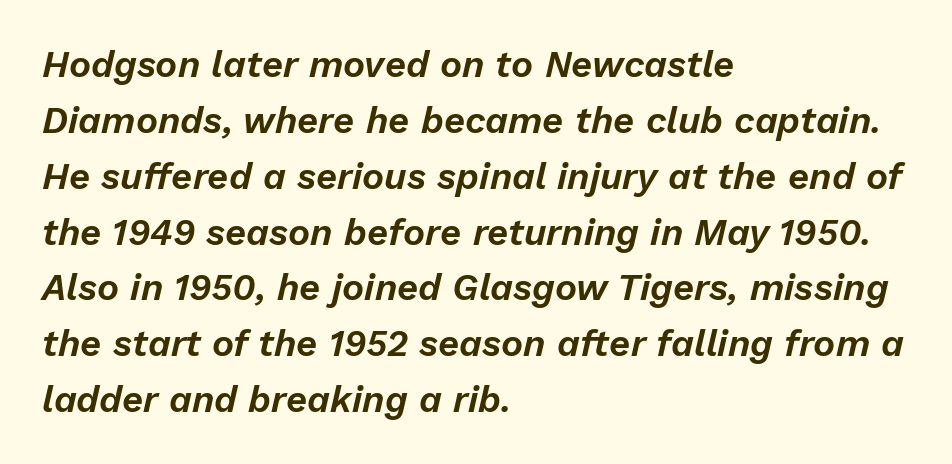
You could call the tracking neutral — neither tight nor loose. This rendering features lettering with no underline. Each letter keeps its own natural width here, so spacing adapts to shape. There's an unmistakable incline to the writing here.
